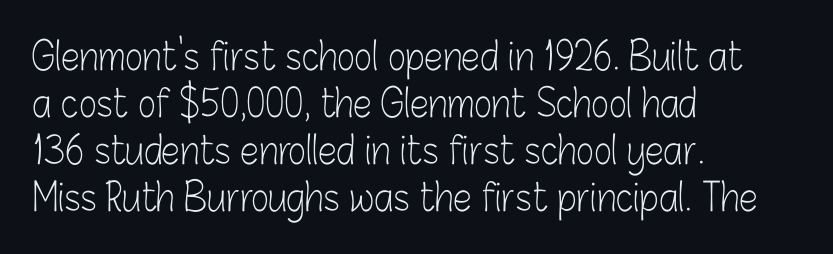
Q: Is the text bold? A: No.
Q: Is the text italic (slanted)? A: No, it is upright.
Q: Is the typeface a serif or a sans-serif typeface? A: Sans-serif.
Q: Is the text underlined? A: No.
Q: How is the paragraph aligned? A: Left-aligned.
Q: Is the spacing between letters normal or unusually wide? A: Normal.
Q: Width (condensed, normal, or wide)? A: Condensed.
Q: Stroke contrast? A: Low.
Q: x-height? A: Medium.
Q: Monospaced? A: No.
